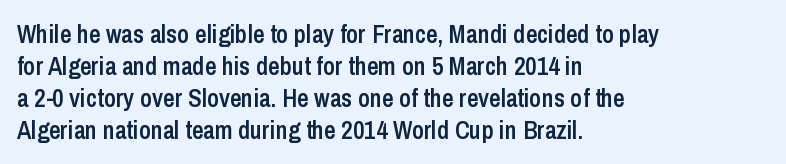
Tracking value appears to be zero — textbook default spacing. Weight check: semibold — heavier than regular, not quite bold. Line starts are locked; line ends wander. How would I describe the line gaps? Plain and ordinary. The gap between lines stays unmarked. Posture: straight, roman, zero tilt.
